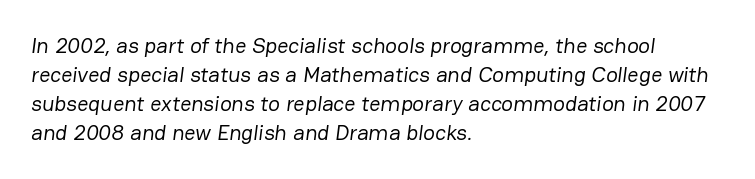
Q: Is the text bold? A: No.
Q: Is the text underlined? A: No.
Q: How is the paragraph aligned? A: Left-aligned.
Q: Is the spacing between letters normal or unusually wide? A: Normal.
Q: Is the spacing between lines tight, normal or loose? A: Normal.
